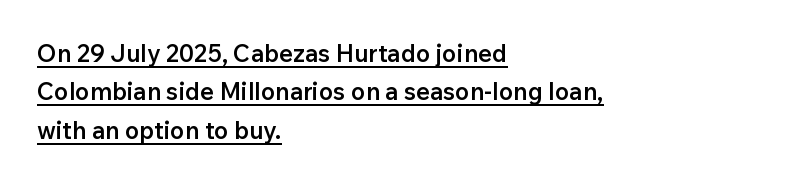
{"italic": "no", "bold": "semi", "underline": "yes", "align": "left", "line_spacing": "normal", "line_spacing_ratio": 1.6, "letter_spacing": "normal", "letter_spacing_em": 0.0, "glyph_px": 24}
